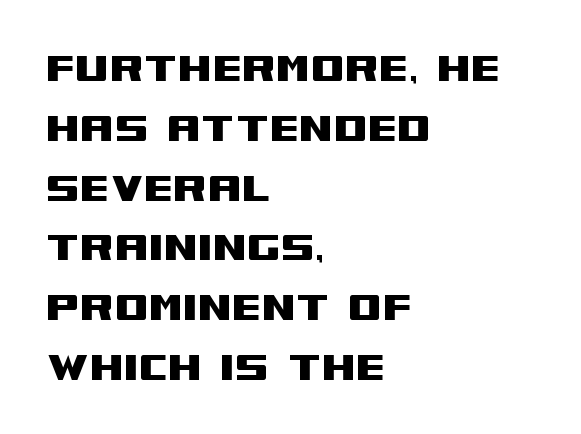
Q: Is the text italic (slanted)? A: No, it is upright.
Q: Is the typeface a serif or a sans-serif typeface? A: Sans-serif.
Q: Is the text underlined? A: No.
Q: How is the paragraph aligned? A: Left-aligned.
Q: Is the spacing between letters normal or unusually wide? A: Normal.
Q: Width (condensed, normal, or wide)? A: Wide.
Q: Stroke contrast? A: Medium.
Q: x-height? A: Large.
Q: Monospaced? A: No.
